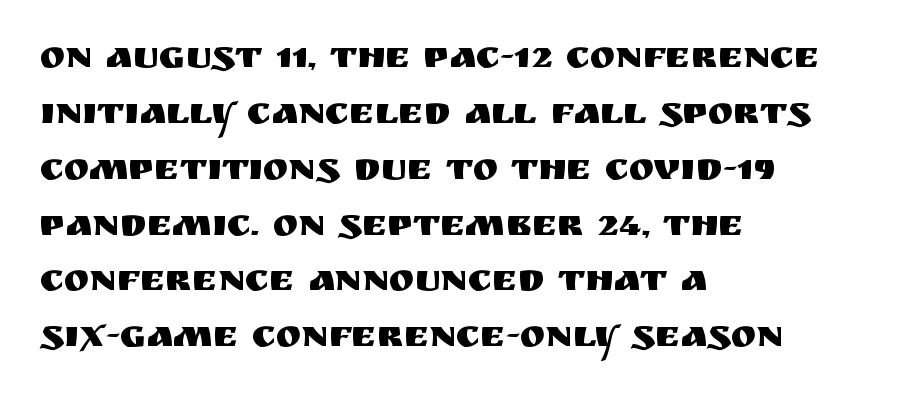
The image shows 38 px sans-serif type, upright; set left-aligned, normal line spacing (1.47x), normal letter spacing, not underlined; medium stroke contrast and a large x-height.
